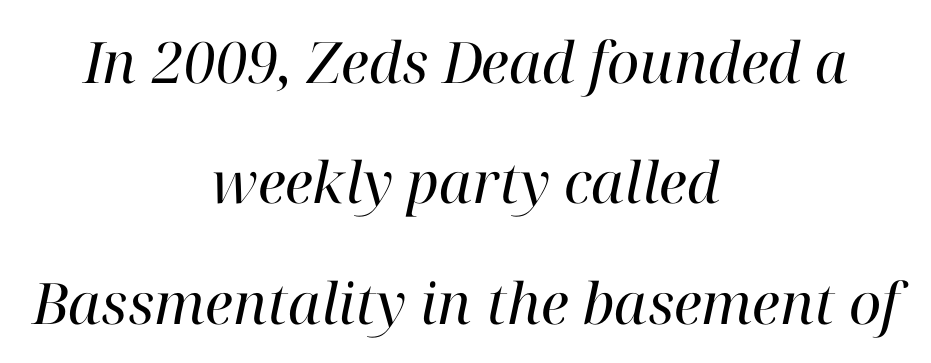
A bare baseline throughout the passage. Standard letterfit; no display-style spreading of the glyphs. Summary of vertical rhythm: relaxed, with wide interline spacing. A serif font was chosen for this passage. A typesetter would call this proportional, since set widths differ per character. Weight: in the light-to-regular range.
